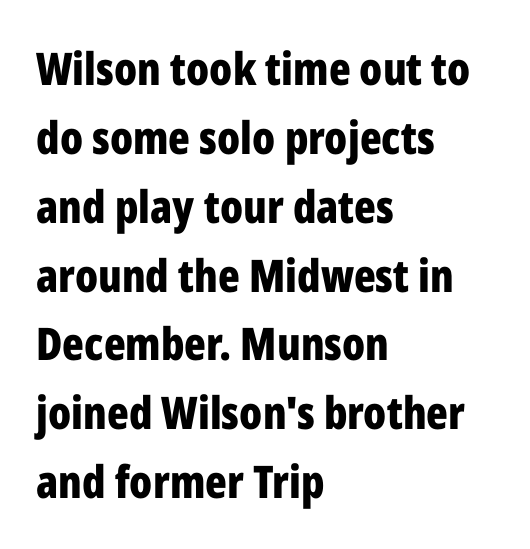
The image shows 45 px bold, condensed sans-serif type, upright; set left-aligned, normal line spacing (1.53x), normal letter spacing, not underlined; low stroke contrast and a medium x-height.
